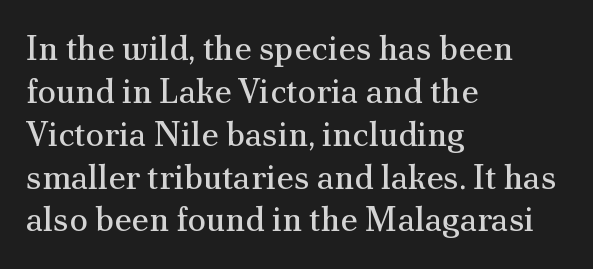
{"serif": "yes", "italic": "no", "bold": "no", "weight": "regular", "width": "normal", "stroke_contrast": "medium", "x_height": "small", "monospaced": "no", "underline": "no", "align": "left", "line_spacing": "normal", "line_spacing_ratio": 1.26, "letter_spacing": "normal", "letter_spacing_em": 0.0, "glyph_px": 34}
